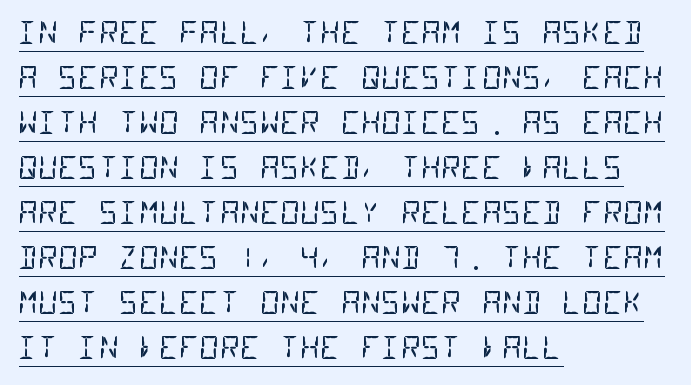
Q: Is the text bold? A: No.
Q: Is the typeface a serif or a sans-serif typeface? A: Sans-serif.
Q: Is the text underlined? A: Yes.
Q: How is the paragraph aligned? A: Left-aligned.
Q: Is the spacing between letters normal or unusually wide? A: Normal.
Q: Is the spacing between lines tight, normal or loose? A: Normal.
Q: Width (condensed, normal, or wide)? A: Condensed.
Q: Stroke contrast? A: Low.
Q: x-height? A: Large.
Q: Monospaced? A: Yes.
